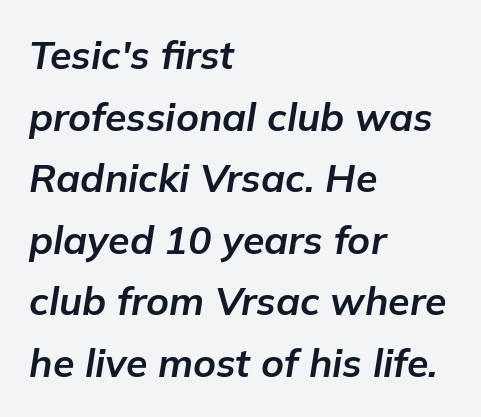
The line texture is even and compact thanks to regular tracking. The rag falls on the right side of this text block. The passage shown stacks its lines at a standard gap. A dark, heavy texture on the line: the type is bold. This sample has the flowing, uneven cadence of proportional lettering. In terms of posture, this sample is oblique.
